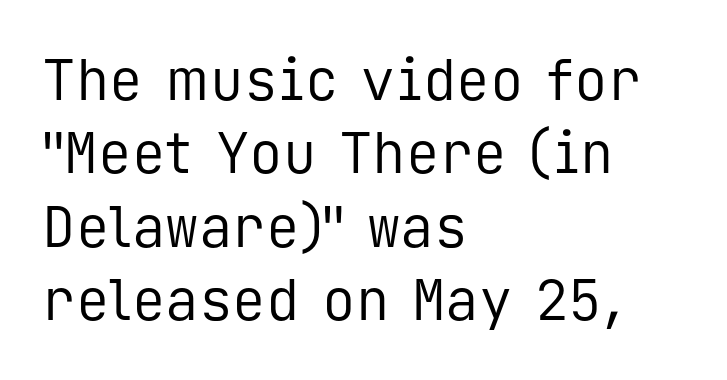
{"serif": "no", "italic": "no", "bold": "no", "weight": "regular", "width": "normal", "stroke_contrast": "low", "x_height": "medium", "monospaced": "yes", "underline": "no", "align": "left", "line_spacing": "normal", "line_spacing_ratio": 1.31, "letter_spacing": "normal", "letter_spacing_em": 0.0, "glyph_px": 56}
